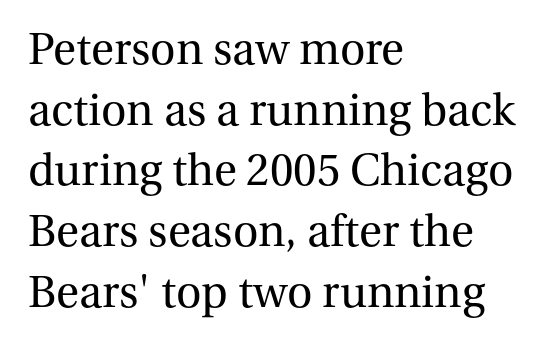
Q: Is the text bold? A: No.
Q: Is the text italic (slanted)? A: No, it is upright.
Q: Is the typeface a serif or a sans-serif typeface? A: Serif.
Q: Is the text underlined? A: No.
Q: How is the paragraph aligned? A: Left-aligned.
Q: Is the spacing between letters normal or unusually wide? A: Normal.
Q: Is the spacing between lines tight, normal or loose? A: Normal.
Q: Width (condensed, normal, or wide)? A: Normal.
Q: Stroke contrast? A: Medium.
Q: x-height? A: Medium.
Q: Monospaced? A: No.
